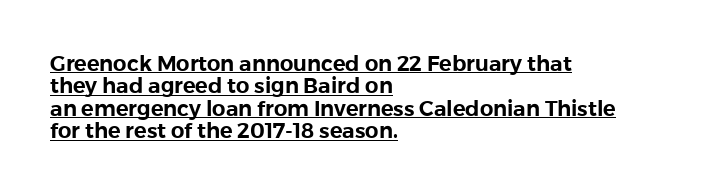
{"italic": "no", "underline": "yes", "align": "left", "line_spacing": "tight", "line_spacing_ratio": 1.07, "letter_spacing": "normal", "letter_spacing_em": 0.0, "glyph_px": 21}
